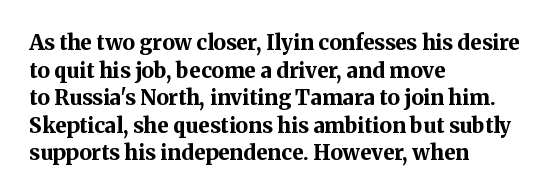
Q: Is the text bold? A: Yes.
Q: Is the text italic (slanted)? A: No, it is upright.
Q: Is the text underlined? A: No.
Q: How is the paragraph aligned? A: Left-aligned.
Q: Is the spacing between letters normal or unusually wide? A: Normal.
Q: Is the spacing between lines tight, normal or loose? A: Normal.
